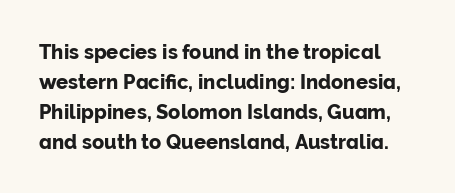
Letters rest on an invisible, unmarked baseline. Students, note that the glyphs here touch the page at normal intervals. Posture: vertical. Compared with typical paragraphs, the rows here are spaced about the same.
